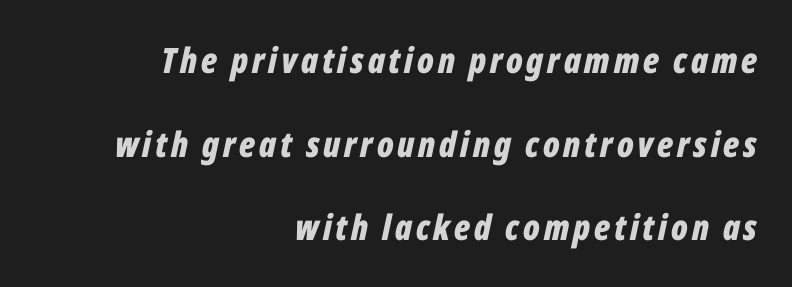
Weight: bold. Airy leading. Descenders hang freely into open space. This sample has the flowing, uneven cadence of proportional lettering.
